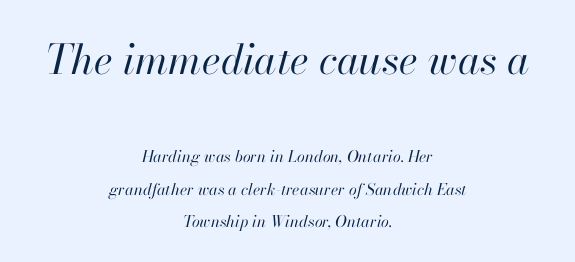
Q: Is the text bold? A: No.
Q: Is the text italic (slanted)? A: Yes, it leans right by about 13 degrees.
Q: Is the text underlined? A: No.
Q: How is the paragraph aligned? A: Centered.
Q: Is the spacing between letters normal or unusually wide? A: Normal.
Q: Is the spacing between lines tight, normal or loose? A: Loose.
Q: Which block of text is set in a larger size, the first (top) or the second (bottom)? A: The first (top) one.
Q: Width (condensed, normal, or wide)? A: Normal.
Q: Stroke contrast? A: High.
Q: x-height? A: Small.
Q: Monospaced? A: No.
